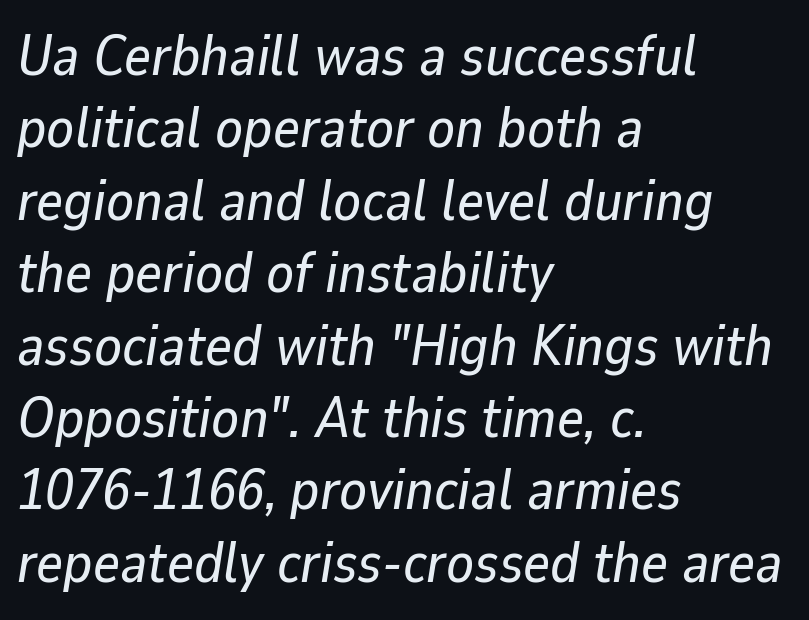
The image shows 57 px text type, italic (leaning right); set left-aligned, normal line spacing (1.27x), normal letter spacing, not underlined; low stroke contrast and a medium x-height.
